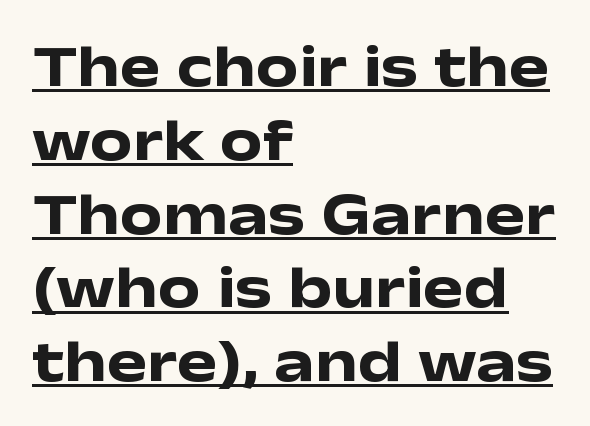
{"serif": "no", "italic": "no", "bold": "yes", "weight": "heavy", "width": "wide", "stroke_contrast": "low", "x_height": "medium", "monospaced": "no", "underline": "yes", "align": "left", "line_spacing_ratio": 1.23, "letter_spacing": "normal", "letter_spacing_em": 0.0, "glyph_px": 60}
